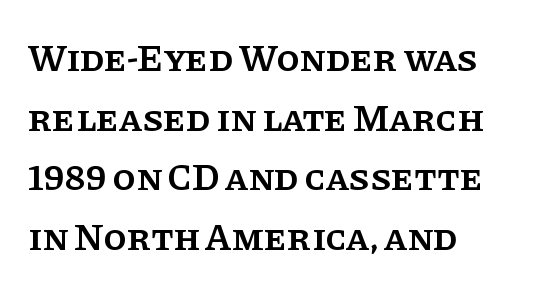
The image shows 38 px semibold serif type, upright; set left-aligned, normal line spacing (1.57x), normal letter spacing, not underlined; low stroke contrast and a large x-height.
